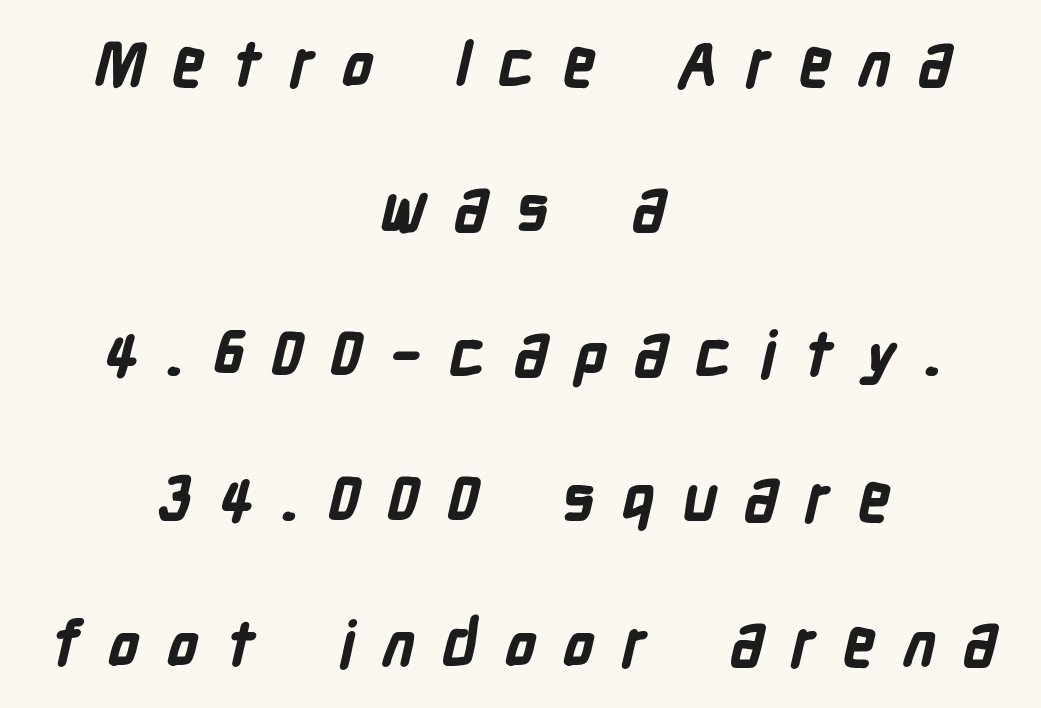
Note: no serifs on the glyphs. Words appear elongated and porous because spacing is wide. Does the weight exceed regular? Yes, all the way to bold. Check under the words: just untouched page. In terms of leading, this rendering errs on the spacious side.
